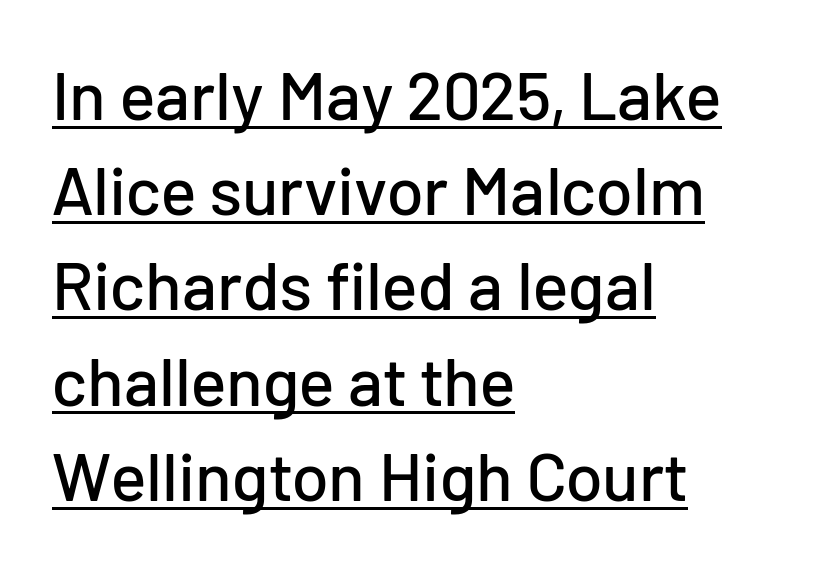
{"serif": "no", "italic": "no", "width": "normal", "stroke_contrast": "low", "x_height": "medium", "monospaced": "no", "underline": "yes", "align": "left", "line_spacing": "normal", "line_spacing_ratio": 1.4, "letter_spacing": "normal", "letter_spacing_em": 0.0, "glyph_px": 68}
